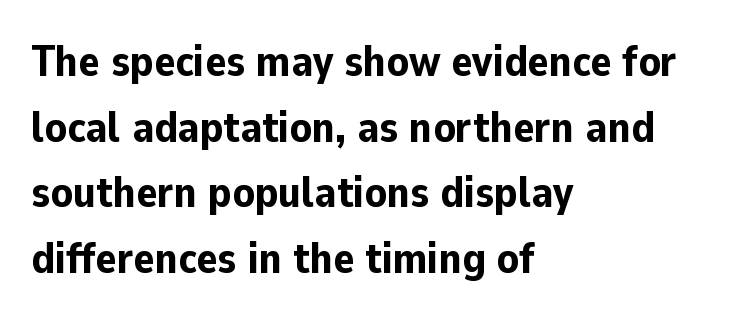
{"serif": "no", "italic": "no", "bold": "yes", "weight": "bold", "width": "normal", "stroke_contrast": "low", "x_height": "medium", "monospaced": "no", "underline": "no", "align": "left", "line_spacing": "normal", "line_spacing_ratio": 1.49, "letter_spacing": "normal", "letter_spacing_em": 0.0, "glyph_px": 44}
